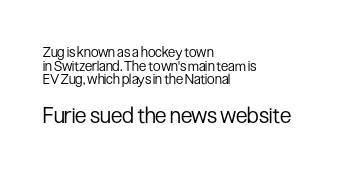
{"italic": "no", "bold": "no", "underline": "no", "align": "left", "line_spacing": "tight", "line_spacing_ratio": 0.98, "letter_spacing": "normal", "letter_spacing_em": 0.0, "larger_block": "second", "size_ratio": 1.57, "glyph_px": 22}
